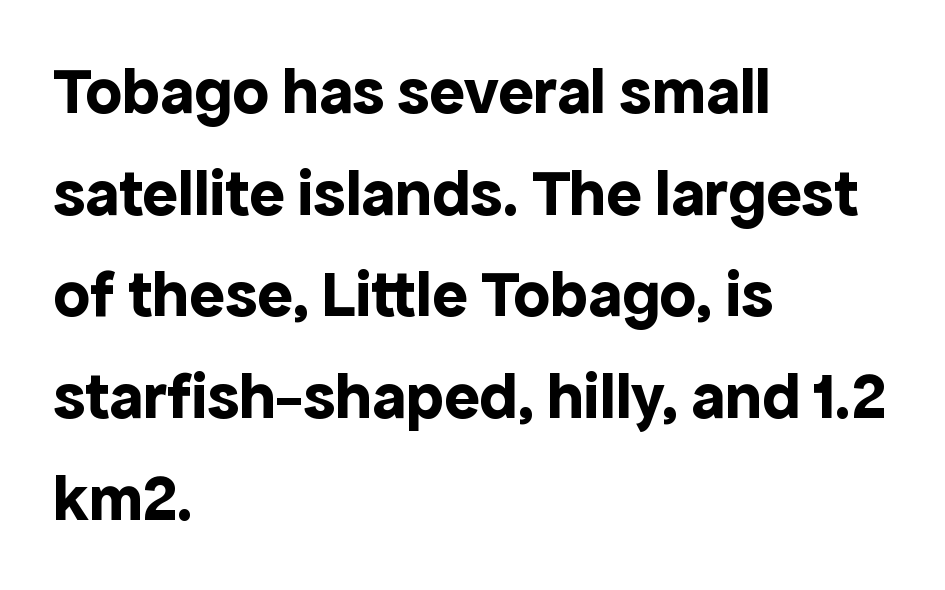
What weight is shown? A full bold with thick strokes. Nope, not italic — everything's standing straight. The vertical gap from one line to the next is medium. Compared with a centered layout, this one pins lines to the left instead.
